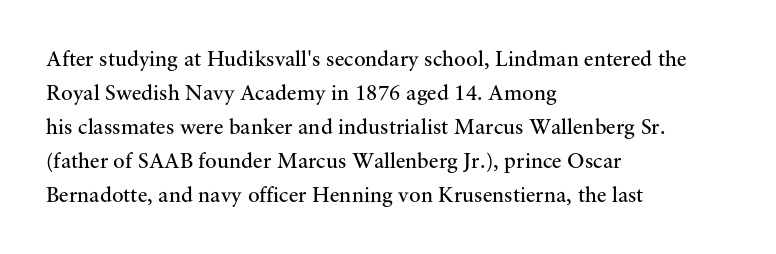
These lines stack with their left ends in a neat column. Any mark beneath the type? The region is blank. Short note: letters normally spaced. The type sits square on the baseline with zero lean.
